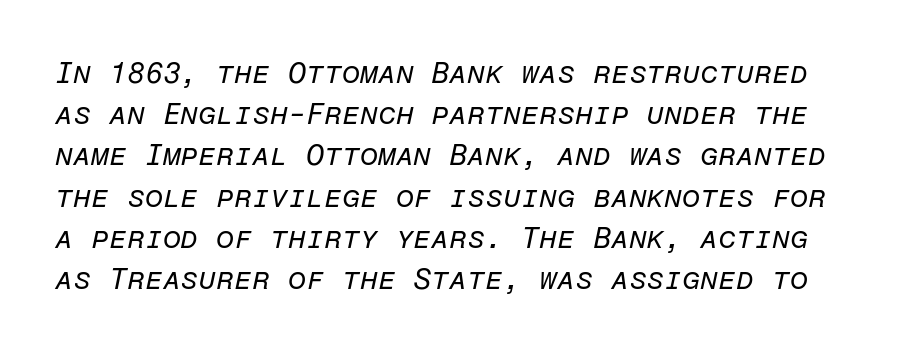
{"italic": "yes", "lean": "right", "slant_degrees": 12, "bold": "no", "weight": "regular", "width": "normal", "stroke_contrast": "low", "x_height": "medium", "monospaced": "yes", "underline": "no", "line_spacing": "normal", "line_spacing_ratio": 1.42, "letter_spacing": "normal", "letter_spacing_em": 0.0, "glyph_px": 29}
